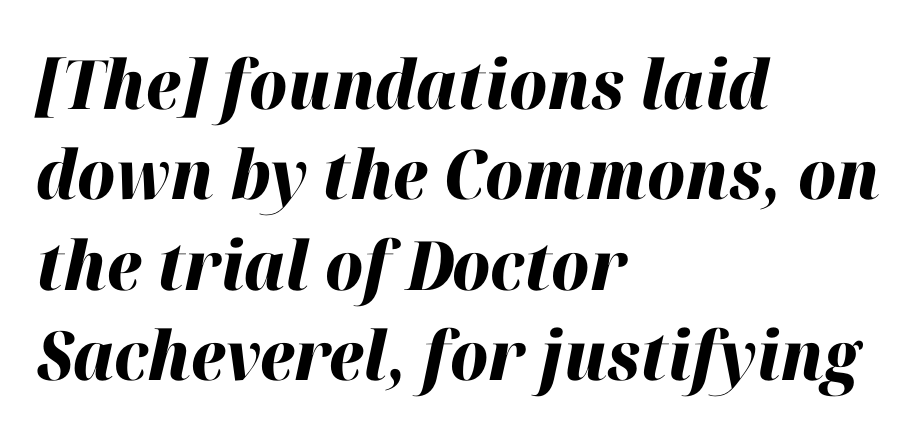
The image shows 68 px heavy type, italic (leaning right); set left-aligned, normal line spacing (1.33x), normal letter spacing, not underlined; high stroke contrast and a medium x-height.
